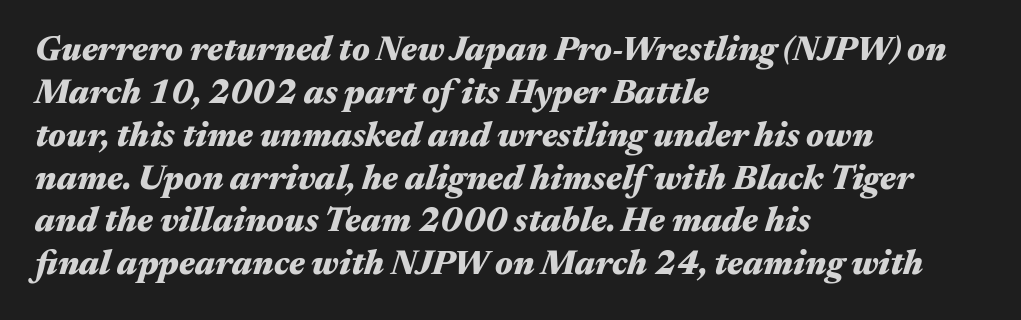
{"italic": "yes", "lean": "right", "slant_degrees": 17, "bold": "yes", "weight": "heavy", "width": "wide", "stroke_contrast": "medium", "x_height": "medium", "monospaced": "no", "underline": "no", "align": "left", "line_spacing": "normal", "line_spacing_ratio": 1.26, "letter_spacing": "normal", "letter_spacing_em": 0.0, "glyph_px": 34}
